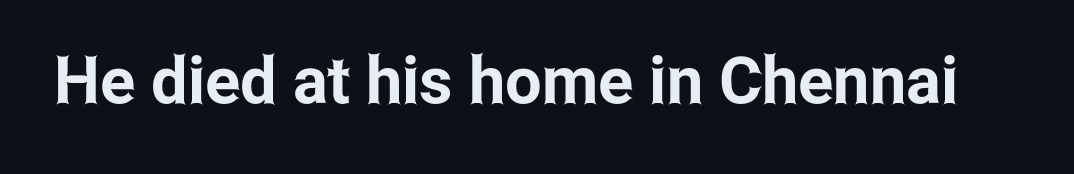
{"serif": "no", "italic": "no", "width": "condensed", "stroke_contrast": "low", "x_height": "medium", "monospaced": "no", "underline": "no", "letter_spacing": "normal", "letter_spacing_em": 0.0, "glyph_px": 65}
